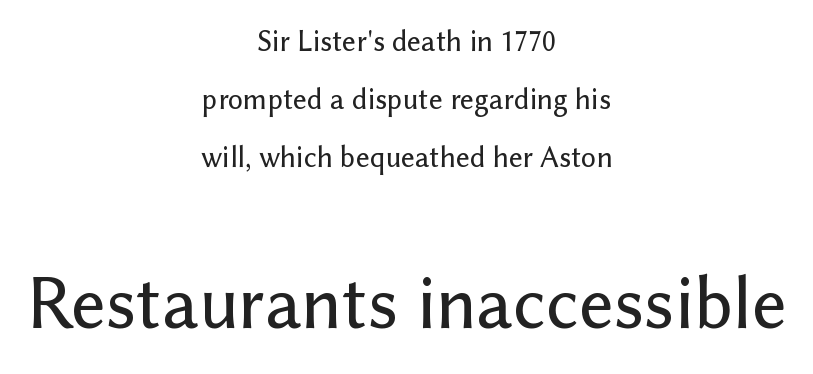
Underlining? Definitely not there. In terms of letterspacing, this is plain default setting. The leading is generous, giving the passage an open texture. Think of a printed novel: that variable character pitch is what you see here. A typesetter would mark this as roman, not italic. Letterform terminals end flat and unadorned throughout the passage.
